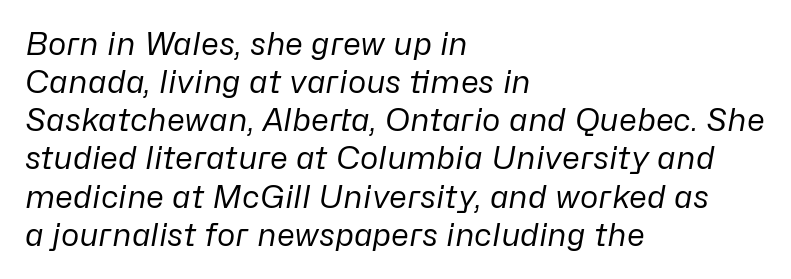
{"italic": "yes", "lean": "right", "slant_degrees": 10, "bold": "no", "weight": "regular", "width": "normal", "stroke_contrast": "low", "x_height": "medium", "monospaced": "no", "underline": "no", "align": "left", "line_spacing_ratio": 1.23, "letter_spacing": "normal", "letter_spacing_em": 0.0, "glyph_px": 31}
